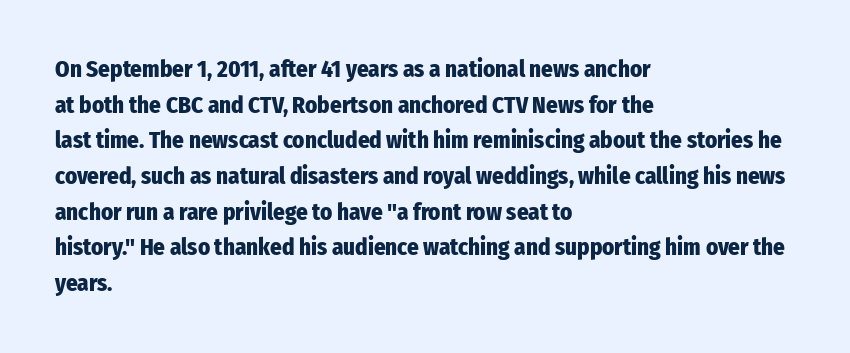
Q: Is the text bold? A: Yes.
Q: Is the text italic (slanted)? A: No, it is upright.
Q: Is the text underlined? A: No.
Q: How is the paragraph aligned? A: Left-aligned.
Q: Is the spacing between letters normal or unusually wide? A: Normal.
Q: Is the spacing between lines tight, normal or loose? A: Normal.
